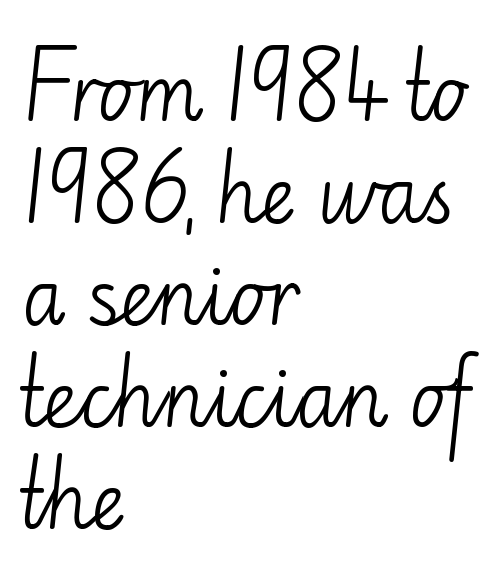
Q: Is the text bold? A: No.
Q: Is the text italic (slanted)? A: Yes.
Q: Is the typeface a serif or a sans-serif typeface? A: Sans-serif.
Q: Is the text underlined? A: No.
Q: How is the paragraph aligned? A: Left-aligned.
Q: Is the spacing between letters normal or unusually wide? A: Normal.
Q: Is the spacing between lines tight, normal or loose? A: Normal.
Q: Width (condensed, normal, or wide)? A: Normal.
Q: Stroke contrast? A: Low.
Q: x-height? A: Small.
Q: Monospaced? A: No.
